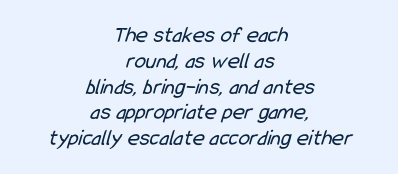
Q: Is the text bold? A: No.
Q: Is the text underlined? A: No.
Q: How is the paragraph aligned? A: Centered.
Q: Is the spacing between letters normal or unusually wide? A: Normal.
Q: Is the spacing between lines tight, normal or loose? A: Tight.
